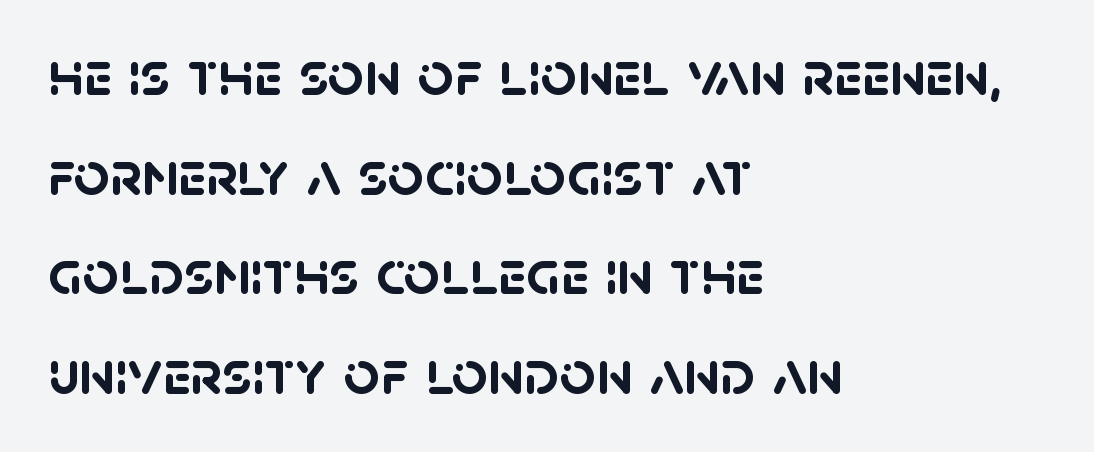
Does extra space separate the letters? No, they use regular spacing. This sample uses a sans-serif face. Strong, thick strokes mark this as bold type. Caption: multi-line text, flush left, ragged right. Beneath every word, the page is bare.
